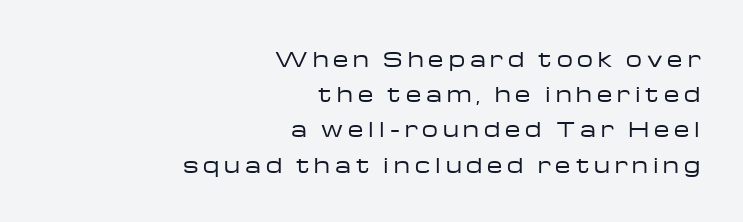
Q: Is the text bold? A: No.
Q: Is the text italic (slanted)? A: No, it is upright.
Q: Is the text underlined? A: No.
Q: How is the paragraph aligned? A: Right-aligned.
Q: Is the spacing between letters normal or unusually wide? A: Unusually wide.
